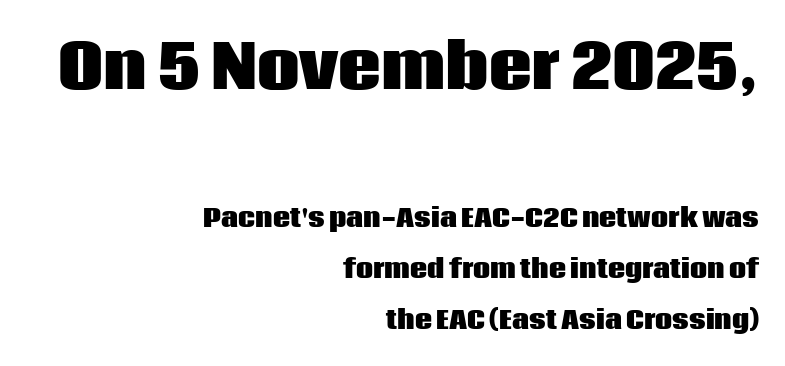
Q: Is the text bold? A: Yes.
Q: Is the text italic (slanted)? A: No, it is upright.
Q: Is the typeface a serif or a sans-serif typeface? A: Sans-serif.
Q: Is the text underlined? A: No.
Q: How is the paragraph aligned? A: Right-aligned.
Q: Is the spacing between letters normal or unusually wide? A: Normal.
Q: Is the spacing between lines tight, normal or loose? A: Loose.
Q: Which block of text is set in a larger size, the first (top) or the second (bottom)? A: The first (top) one.
Q: Width (condensed, normal, or wide)? A: Normal.
Q: Stroke contrast? A: Low.
Q: x-height? A: Large.
Q: Monospaced? A: No.
